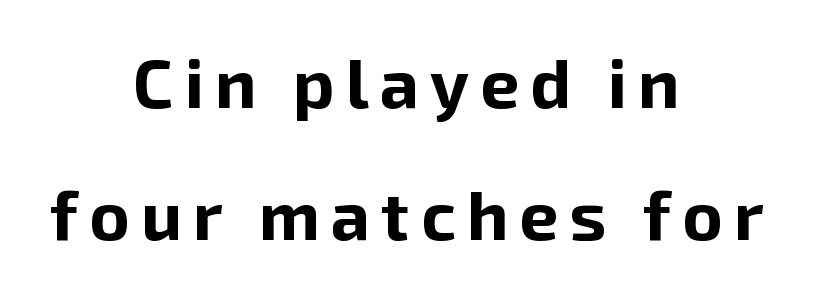
The image shows 69 px bold sans-serif type, upright; set centered, loose line spacing (1.92x), not underlined; low stroke contrast and a medium x-height.
